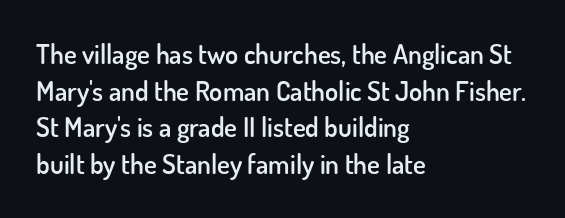
Successive baselines arrive at the customary interval. Nothing unusual about the tracking: characters are spaced as the font intends. Clear beneath every line of the passage. The lettering stays uniformly vertical, giving the passage a roman look. A somewhat darkened texture: the type is semibold rather than bold. Left-aligned paragraph, ragged on the right.
